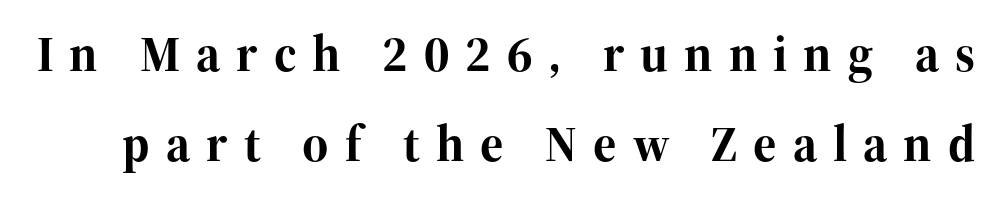
The font's upright variant was chosen for this text. Descenders are the only things crossing below the line. The text was rendered using a seriffed face with decorative stroke endings. These words are printed bold, with thick strokes throughout.
